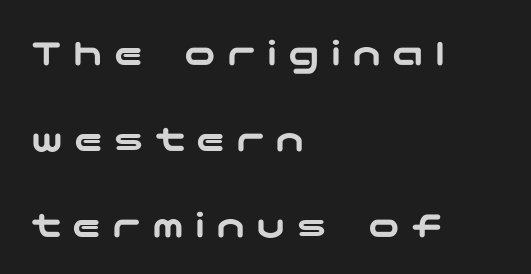
{"serif": "no", "italic": "no", "width": "wide", "stroke_contrast": "low", "x_height": "medium", "underline": "no", "align": "left", "line_spacing": "loose", "line_spacing_ratio": 2.2, "letter_spacing": "wide", "letter_spacing_em": 0.29, "glyph_px": 39}
